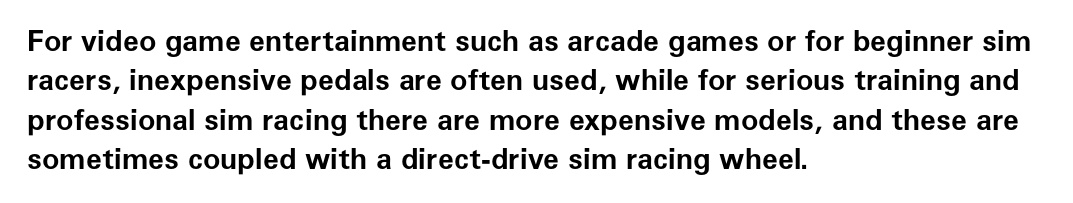
The image shows 29 px bold sans-serif type, upright; set left-aligned, normal line spacing (1.36x), normal letter spacing, not underlined; low stroke contrast and a medium x-height.
